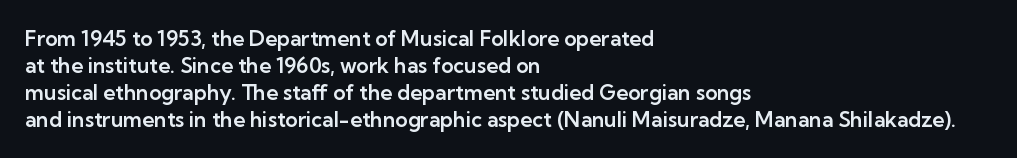
Q: Is the text italic (slanted)? A: No, it is upright.
Q: Is the text underlined? A: No.
Q: How is the paragraph aligned? A: Left-aligned.
Q: Is the spacing between letters normal or unusually wide? A: Normal.
Q: Is the spacing between lines tight, normal or loose? A: Normal.
